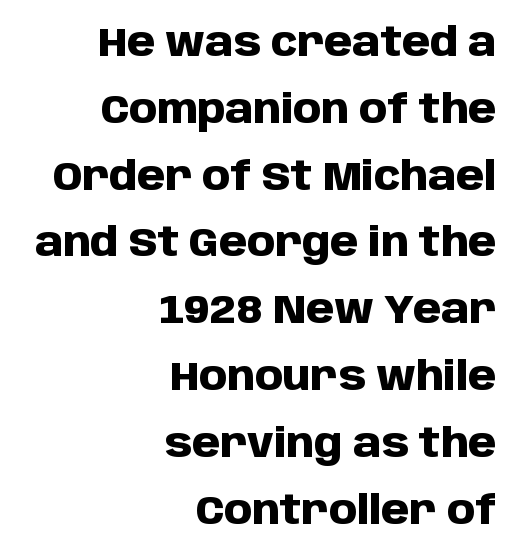
{"serif": "no", "italic": "no", "bold": "yes", "weight": "heavy", "width": "normal", "stroke_contrast": "low", "x_height": "large", "monospaced": "no", "underline": "no", "align": "right", "line_spacing": "normal", "line_spacing_ratio": 1.67, "letter_spacing": "normal", "letter_spacing_em": 0.0, "glyph_px": 40}
